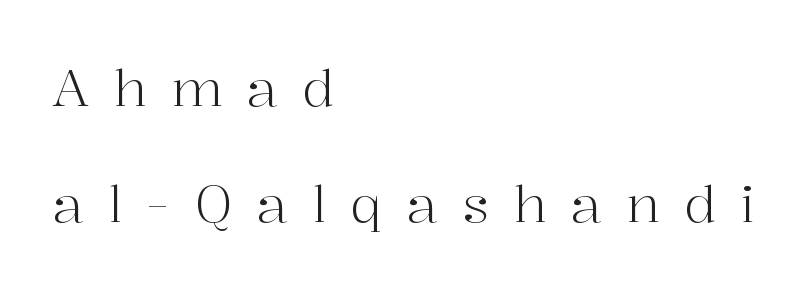
{"serif": "yes", "italic": "no", "bold": "no", "weight": "light", "width": "normal", "stroke_contrast": "high", "x_height": "medium", "monospaced": "no", "underline": "no", "align": "left", "line_spacing": "loose", "line_spacing_ratio": 2.28, "letter_spacing": "wide", "letter_spacing_em": 0.47, "glyph_px": 51}
